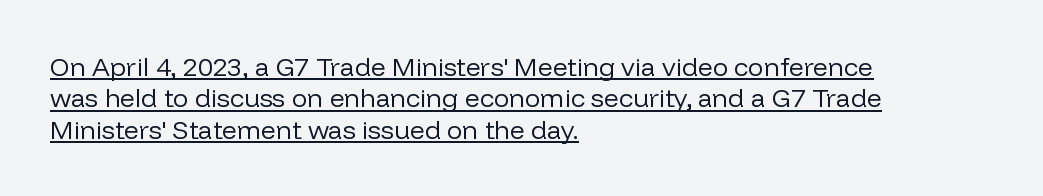
The image shows 26 px text type, upright; set left-aligned, line spacing 1.21x, normal letter spacing, underlined.
